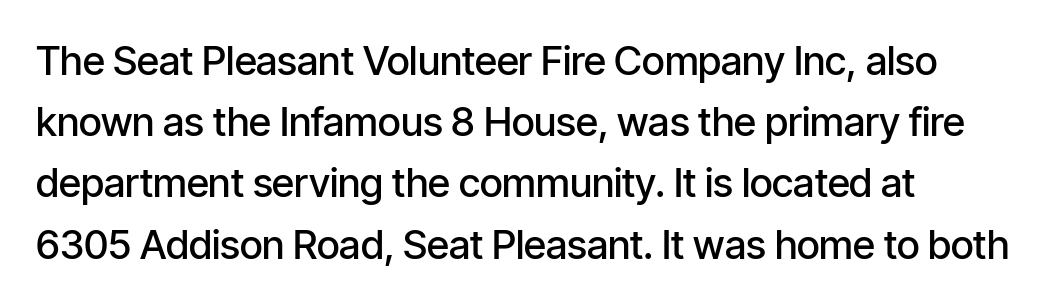
Is this a fixed-width face? No — the glyphs have proportional, varying widths. Does the weight exceed regular? Yes, but only to semibold. Is the block centered? No — it sits flush against the left margin. No feet cap the strokes, marking this as sans-serif type. The gaps between neighbouring characters are ordinary and unremarkable.
